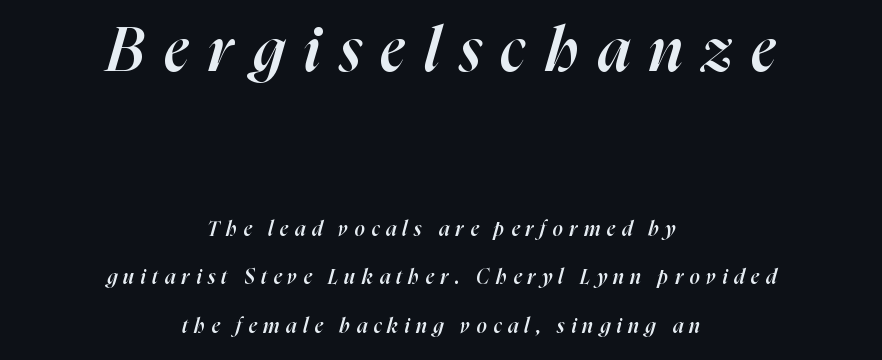
Q: Is the text bold? A: Semi-bold.
Q: Is the text italic (slanted)? A: Yes, it leans right by about 16 degrees.
Q: Is the text underlined? A: No.
Q: How is the paragraph aligned? A: Centered.
Q: Is the spacing between letters normal or unusually wide? A: Unusually wide.
Q: Is the spacing between lines tight, normal or loose? A: Loose.
Q: Which block of text is set in a larger size, the first (top) or the second (bottom)? A: The first (top) one.
Q: Width (condensed, normal, or wide)? A: Normal.
Q: Stroke contrast? A: High.
Q: x-height? A: Medium.
Q: Monospaced? A: No.
